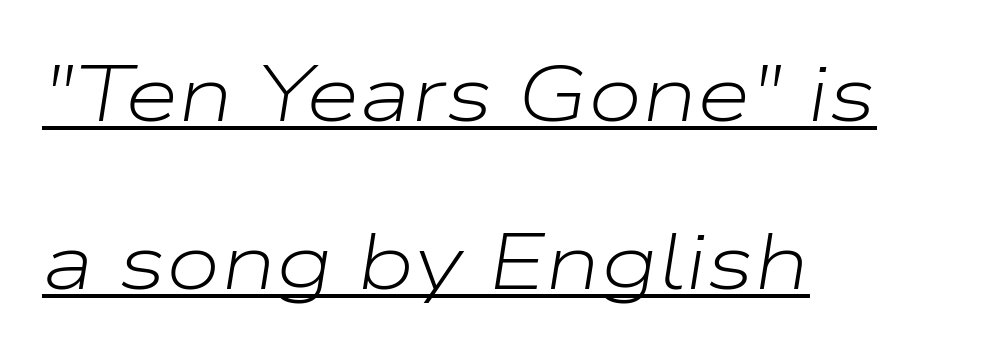
{"italic": "yes", "lean": "right", "slant_degrees": 9, "bold": "no", "weight": "light", "width": "wide", "stroke_contrast": "low", "x_height": "medium", "monospaced": "no", "underline": "yes", "align": "left", "line_spacing": "loose", "line_spacing_ratio": 2.15, "letter_spacing": "normal", "letter_spacing_em": 0.0, "glyph_px": 78}
